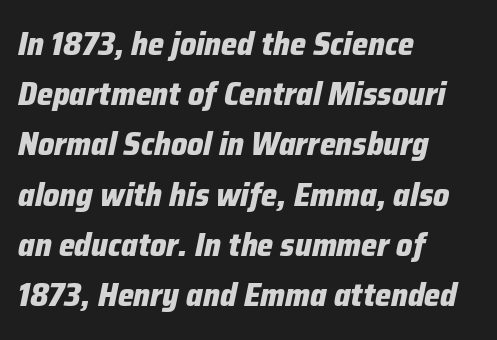
Would a proofreader flag this as italicized? Yes. Line beginnings align vertically; line endings do not. Glance below the letters and you will spot only blank space. The font is running at its bold setting. The passage shown has conventional tracking throughout.
